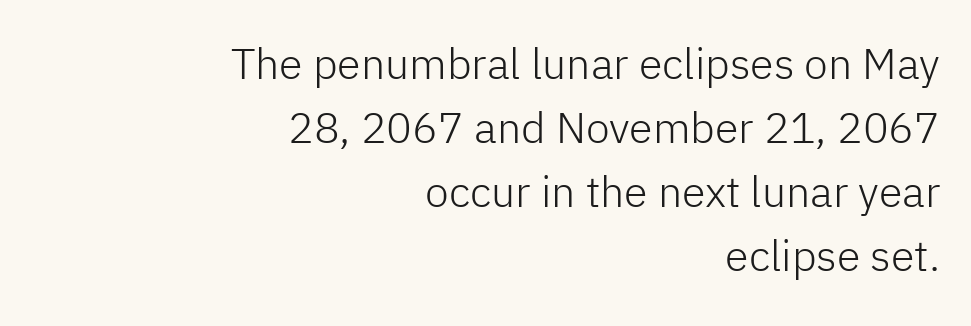
The image shows 43 px light sans-serif type, upright; set right-aligned, normal line spacing (1.49x), normal letter spacing, not underlined; low stroke contrast and a medium x-height.
